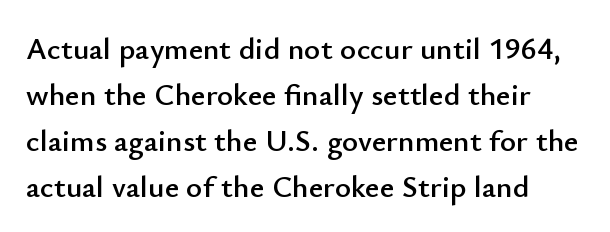
Q: Is the text italic (slanted)? A: No, it is upright.
Q: Is the typeface a serif or a sans-serif typeface? A: Sans-serif.
Q: Is the text underlined? A: No.
Q: Is the spacing between letters normal or unusually wide? A: Normal.
Q: Is the spacing between lines tight, normal or loose? A: Normal.
Q: Width (condensed, normal, or wide)? A: Normal.
Q: Stroke contrast? A: Low.
Q: x-height? A: Small.
Q: Monospaced? A: No.
